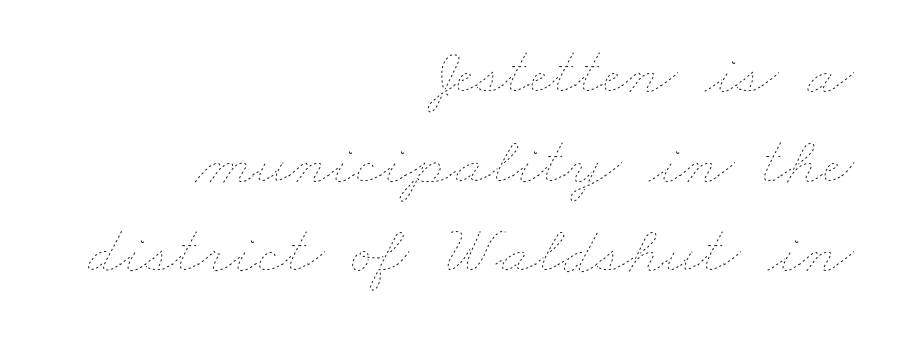
{"bold": "no", "weight": "thin", "width": "wide", "stroke_contrast": "low", "x_height": "small", "monospaced": "no", "underline": "no", "align": "right", "line_spacing": "normal", "line_spacing_ratio": 1.3, "letter_spacing": "normal", "letter_spacing_em": 0.0, "glyph_px": 69}
